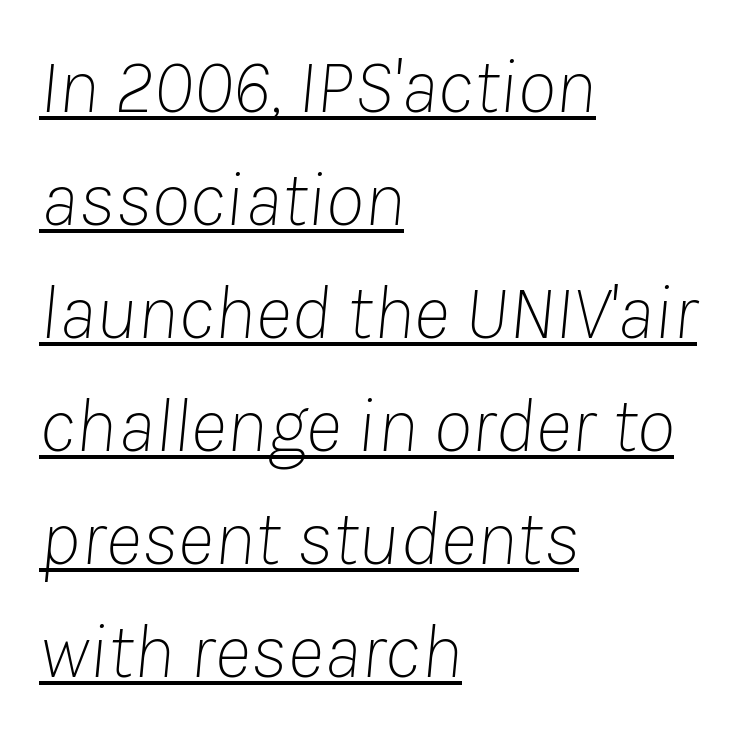
{"italic": "yes", "lean": "right", "slant_degrees": 8, "bold": "no", "weight": "thin", "width": "normal", "stroke_contrast": "low", "x_height": "medium", "monospaced": "no", "underline": "yes", "align": "left", "line_spacing": "normal", "line_spacing_ratio": 1.43, "letter_spacing": "normal", "letter_spacing_em": 0.0, "glyph_px": 79}
